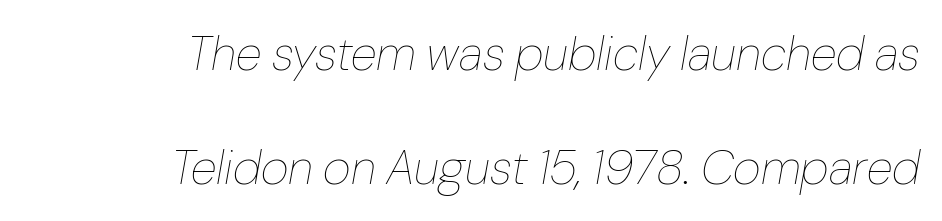
{"italic": "yes", "lean": "right", "slant_degrees": 10, "bold": "no", "weight": "thin", "width": "normal", "stroke_contrast": "low", "x_height": "medium", "monospaced": "no", "underline": "no", "align": "right", "line_spacing": "loose", "line_spacing_ratio": 2.37, "letter_spacing": "normal", "letter_spacing_em": 0.0, "glyph_px": 48}
